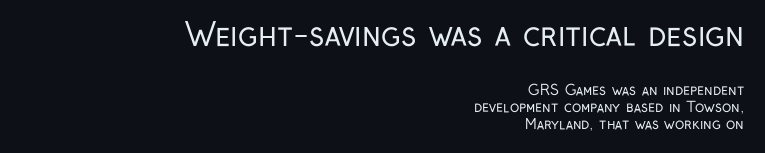
The strokes are not fattened; the text isn't bold. Is this a fixed-width face? No — the glyphs have proportional, varying widths. Alignment: flush right. Vertical strokes here are truly vertical. To sum up the face: it is a sans, with no serifs. Letter spacing: default.
